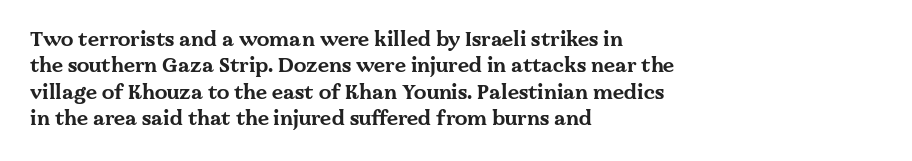
Q: Is the text bold? A: Yes.
Q: Is the text italic (slanted)? A: No, it is upright.
Q: Is the text underlined? A: No.
Q: How is the paragraph aligned? A: Left-aligned.
Q: Is the spacing between letters normal or unusually wide? A: Normal.
Q: Is the spacing between lines tight, normal or loose? A: Normal.
